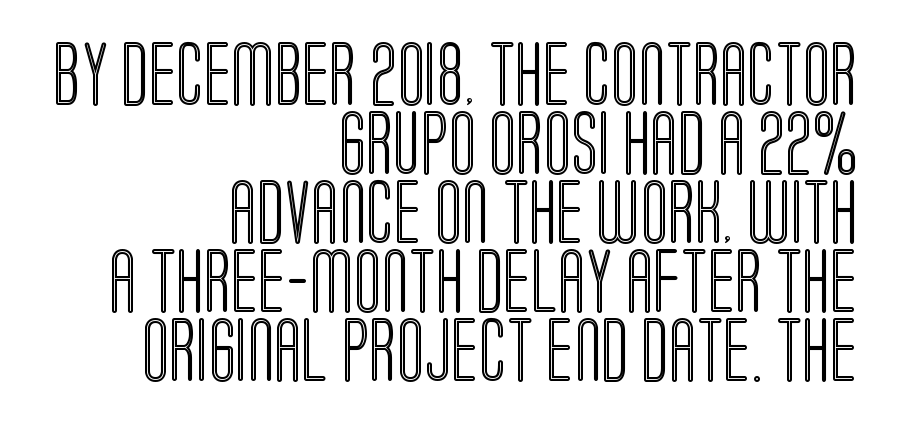
No italicization has been applied; the sample stays upright. The paragraph shown leans on its right margin. Glyph-to-glyph distance matches everyday printed text. The rendering uses natural spacing where letterforms have individual widths. Does the leading feel generous? Not at all — it's pinched.
